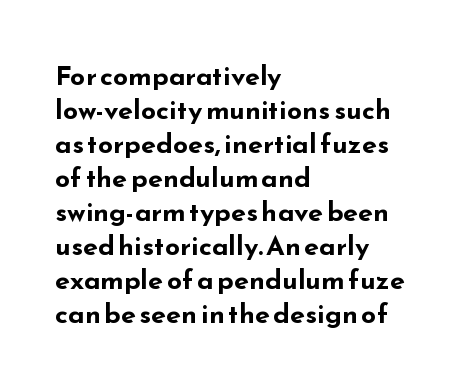
Does the weight exceed regular? Yes, all the way to bold. Short note: letters normally spaced. The space beneath each line is pristine and unruled. The typesetter chose a ragged-right arrangement here. Posture: vertical. The passage shown stacks its lines at a standard gap.
